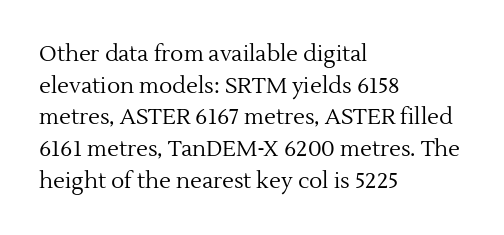
The image shows 22 px text type, upright; set left-aligned, normal line spacing (1.44x), normal letter spacing, not underlined.
